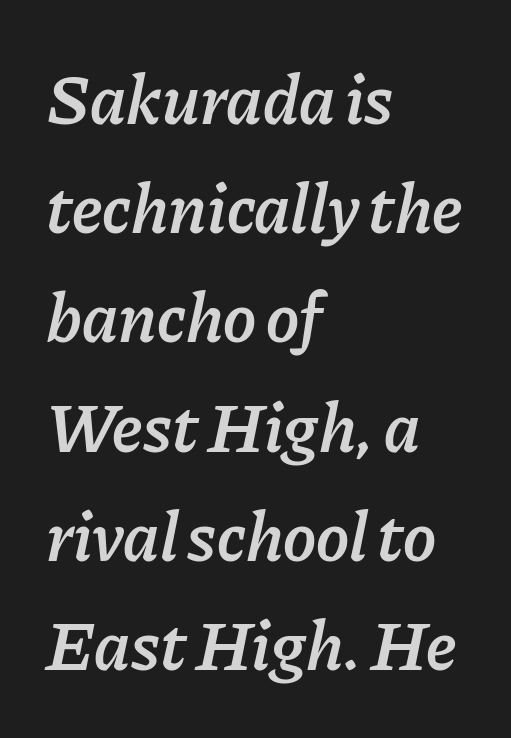
{"italic": "yes", "lean": "right", "slant_degrees": 11, "bold": "semi", "weight": "semibold", "width": "normal", "stroke_contrast": "low", "x_height": "medium", "monospaced": "no", "underline": "no", "align": "left", "line_spacing": "normal", "line_spacing_ratio": 1.56, "letter_spacing": "normal", "letter_spacing_em": 0.0, "glyph_px": 70}
